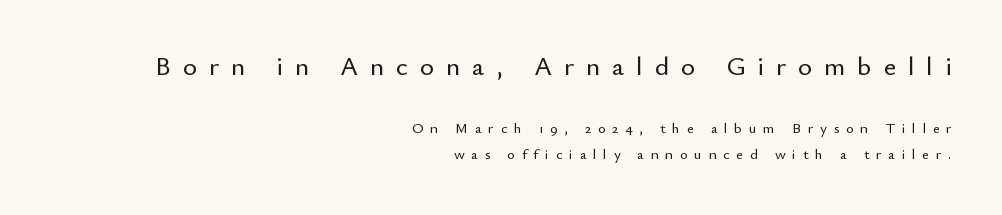
{"italic": "no", "underline": "no", "align": "right", "line_spacing_ratio": 1.75, "letter_spacing": "wide", "letter_spacing_em": 0.44, "larger_block": "first", "size_ratio": 1.8, "glyph_px": 27}
